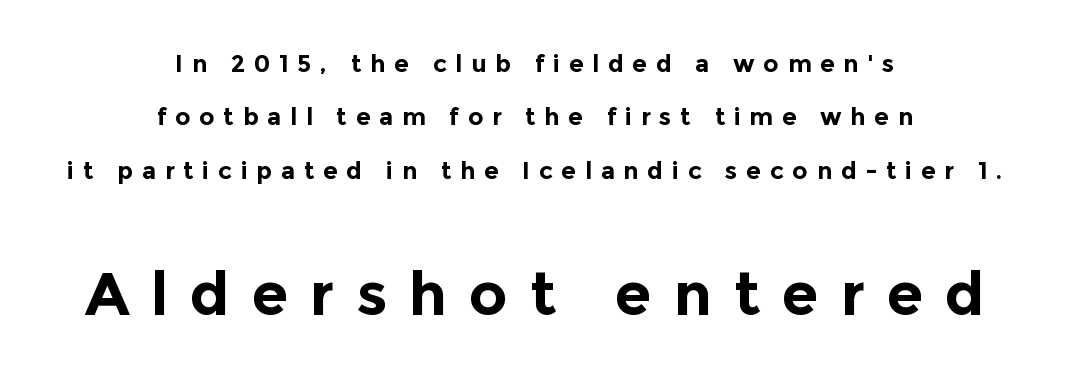
The image shows 60 px bold sans-serif type, upright; set centered, loose line spacing (2.22x), unusually wide letter spacing (+0.36 em), not underlined; the second (bottom) block is 2.5x larger; a medium x-height.
